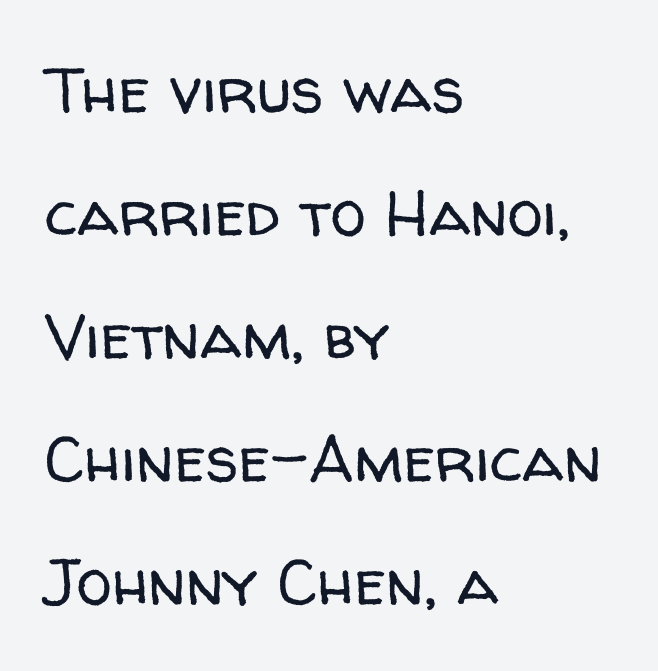
Q: Is the text bold? A: No.
Q: Is the text italic (slanted)? A: No, it is upright.
Q: Is the typeface a serif or a sans-serif typeface? A: Sans-serif.
Q: Is the text underlined? A: No.
Q: How is the paragraph aligned? A: Left-aligned.
Q: Is the spacing between letters normal or unusually wide? A: Normal.
Q: Is the spacing between lines tight, normal or loose? A: Loose.
Q: Width (condensed, normal, or wide)? A: Normal.
Q: Stroke contrast? A: Low.
Q: x-height? A: Medium.
Q: Monospaced? A: No.
